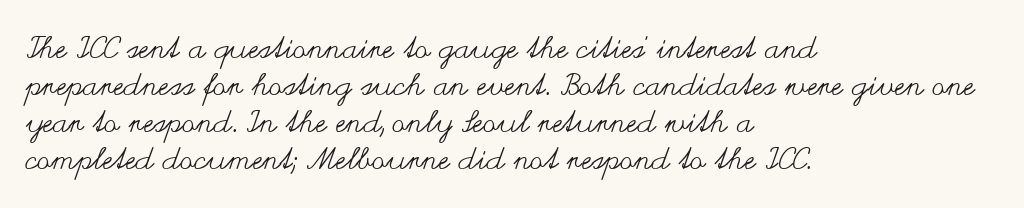
Q: Is the text bold? A: No.
Q: Is the text italic (slanted)? A: Yes.
Q: Is the text underlined? A: No.
Q: How is the paragraph aligned? A: Left-aligned.
Q: Is the spacing between letters normal or unusually wide? A: Normal.
Q: Width (condensed, normal, or wide)? A: Wide.
Q: Stroke contrast? A: Medium.
Q: x-height? A: Small.
Q: Monospaced? A: No.
